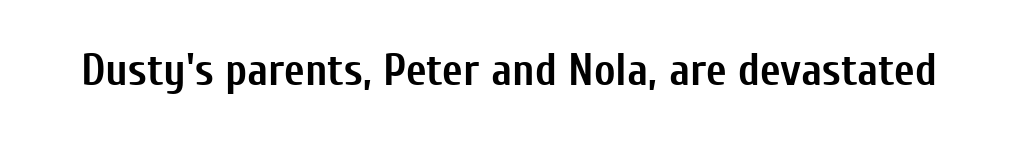
The letters carry no serifs — their stems end cleanly without finishing strokes. Each letter keeps its own natural width here, so spacing adapts to shape. The strokes are fattened all the way to bold. These lines were composed using upright roman letters. Quick note: underline off. Compared with typical body copy, the letter spacing here is the same.
